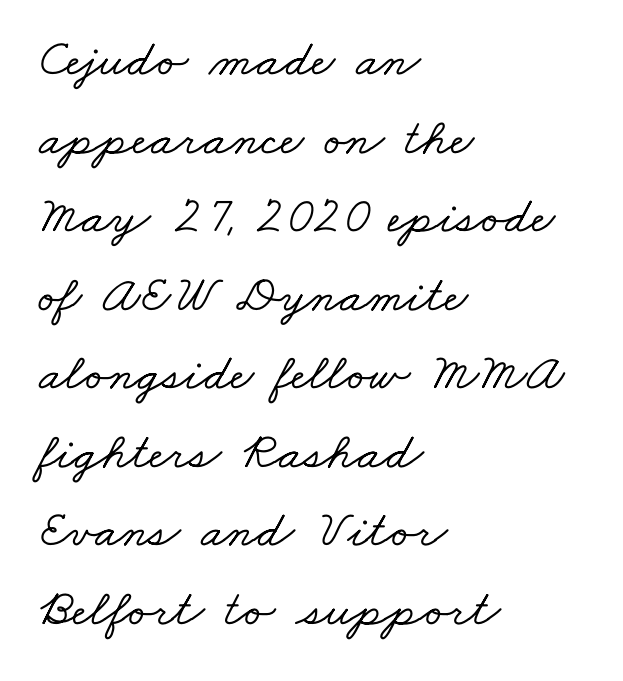
{"serif": "yes", "width": "wide", "stroke_contrast": "low", "x_height": "small", "monospaced": "no", "underline": "no", "align": "left", "line_spacing": "normal", "line_spacing_ratio": 1.51, "letter_spacing": "normal", "letter_spacing_em": 0.0, "glyph_px": 52}
